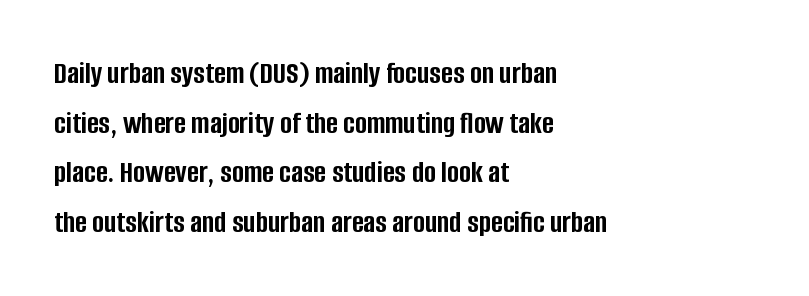
You'd pick this weight for a headline — it's a proper bold. Note the varied advance widths — an 'i' is clearly narrower than an 'm'. Any mark beneath the type? The region is blank. The letters sit at their default tracking, neither squeezed nor spread. Rows of type keep a routine distance in the vertical direction. One-word summary of the alignment: left.
